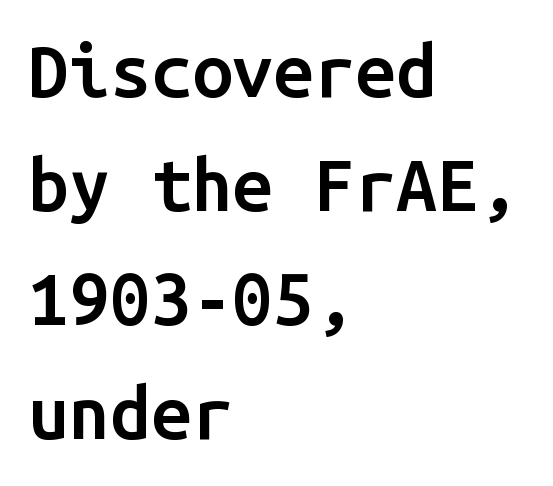
{"serif": "no", "italic": "no", "bold": "semi", "weight": "semibold", "width": "normal", "stroke_contrast": "low", "x_height": "medium", "monospaced": "yes", "underline": "no", "align": "left", "line_spacing": "normal", "line_spacing_ratio": 1.56, "letter_spacing": "normal", "letter_spacing_em": 0.0, "glyph_px": 73}
